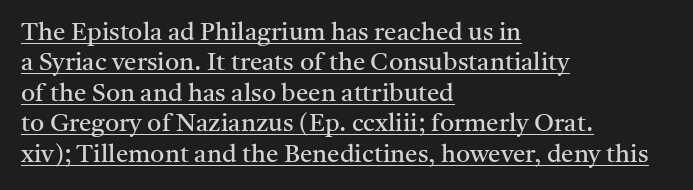
{"italic": "no", "bold": "no", "underline": "yes", "align": "left", "line_spacing_ratio": 1.22, "letter_spacing": "normal", "letter_spacing_em": 0.0, "glyph_px": 25}
